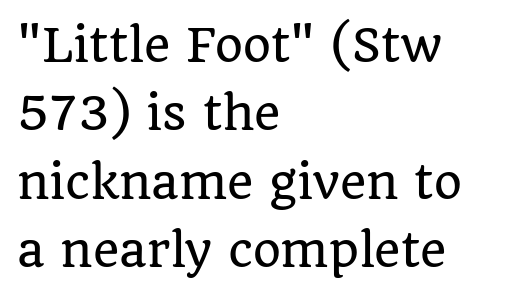
Q: Is the text italic (slanted)? A: No, it is upright.
Q: Is the typeface a serif or a sans-serif typeface? A: Serif.
Q: Is the text underlined? A: No.
Q: How is the paragraph aligned? A: Left-aligned.
Q: Is the spacing between letters normal or unusually wide? A: Normal.
Q: Is the spacing between lines tight, normal or loose? A: Normal.
Q: Width (condensed, normal, or wide)? A: Normal.
Q: Stroke contrast? A: Low.
Q: x-height? A: Large.
Q: Monospaced? A: No.
